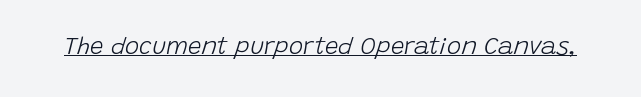
Q: Is the text bold? A: No.
Q: Is the text italic (slanted)? A: Yes, it leans right by about 15 degrees.
Q: Is the text underlined? A: Yes.
Q: Is the spacing between letters normal or unusually wide? A: Normal.
